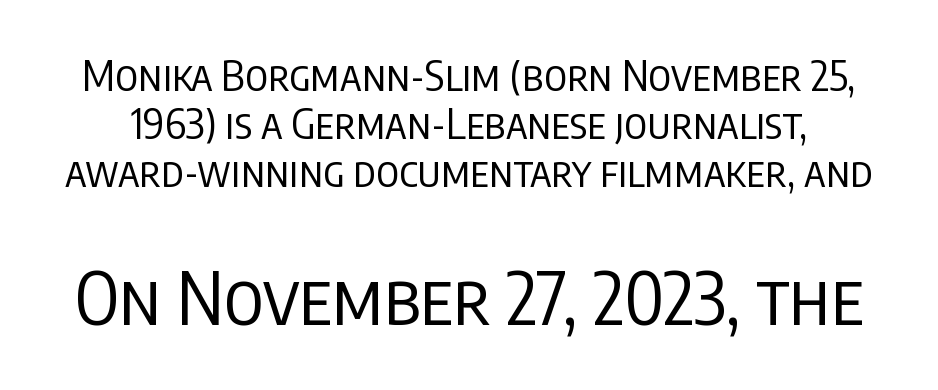
Q: Is the text bold? A: No.
Q: Is the text italic (slanted)? A: No, it is upright.
Q: Is the typeface a serif or a sans-serif typeface? A: Sans-serif.
Q: Is the text underlined? A: No.
Q: Is the spacing between letters normal or unusually wide? A: Normal.
Q: Is the spacing between lines tight, normal or loose? A: Tight.
Q: Which block of text is set in a larger size, the first (top) or the second (bottom)? A: The second (bottom) one.
Q: Width (condensed, normal, or wide)? A: Condensed.
Q: Stroke contrast? A: Low.
Q: x-height? A: Large.
Q: Monospaced? A: No.
